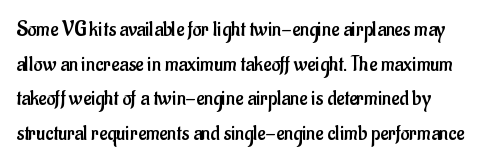
The image shows 22 px text type, upright; set normal line spacing (1.57x), normal letter spacing, not underlined.
